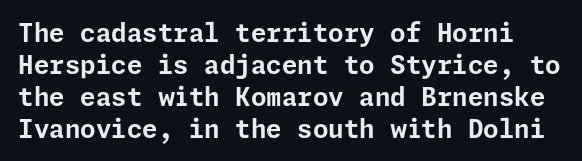
{"italic": "no", "bold": "yes", "underline": "no", "line_spacing": "normal", "line_spacing_ratio": 1.28, "letter_spacing": "normal", "letter_spacing_em": 0.0, "glyph_px": 25}
